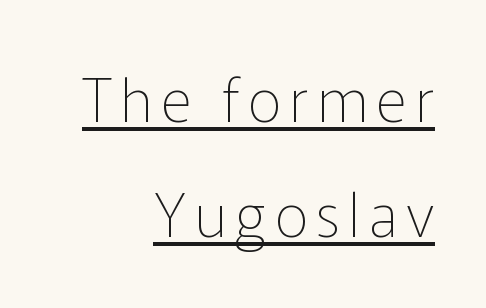
{"serif": "no", "italic": "no", "bold": "no", "weight": "thin", "width": "normal", "stroke_contrast": "low", "x_height": "medium", "monospaced": "no", "underline": "yes", "align": "right", "line_spacing": "loose", "line_spacing_ratio": 1.92, "glyph_px": 60}
